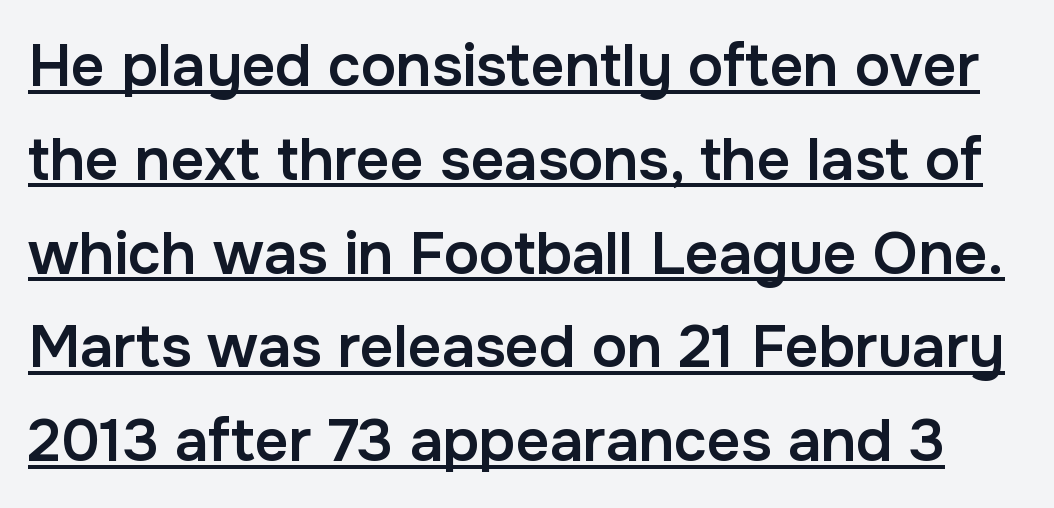
{"serif": "no", "italic": "no", "bold": "semi", "weight": "semibold", "width": "normal", "stroke_contrast": "low", "x_height": "medium", "monospaced": "no", "underline": "yes", "line_spacing": "normal", "line_spacing_ratio": 1.59, "letter_spacing": "normal", "letter_spacing_em": 0.0, "glyph_px": 59}
